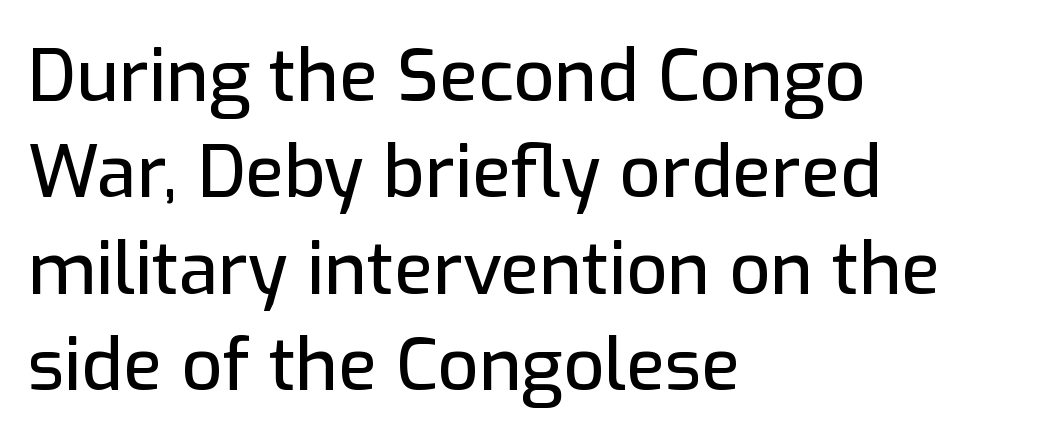
Q: Is the text italic (slanted)? A: No, it is upright.
Q: Is the typeface a serif or a sans-serif typeface? A: Sans-serif.
Q: Is the text underlined? A: No.
Q: How is the paragraph aligned? A: Left-aligned.
Q: Is the spacing between letters normal or unusually wide? A: Normal.
Q: Is the spacing between lines tight, normal or loose? A: Normal.
Q: Width (condensed, normal, or wide)? A: Normal.
Q: Stroke contrast? A: Low.
Q: x-height? A: Medium.
Q: Monospaced? A: No.
